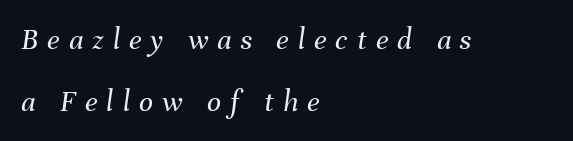
Q: Is the text bold? A: No.
Q: Is the text italic (slanted)? A: Yes, it leans right by about 8 degrees.
Q: Is the text underlined? A: No.
Q: How is the paragraph aligned? A: Left-aligned.
Q: Is the spacing between letters normal or unusually wide? A: Unusually wide.
Q: Is the spacing between lines tight, normal or loose? A: Loose.
Q: Width (condensed, normal, or wide)? A: Normal.
Q: Stroke contrast? A: Medium.
Q: x-height? A: Medium.
Q: Monospaced? A: No.
